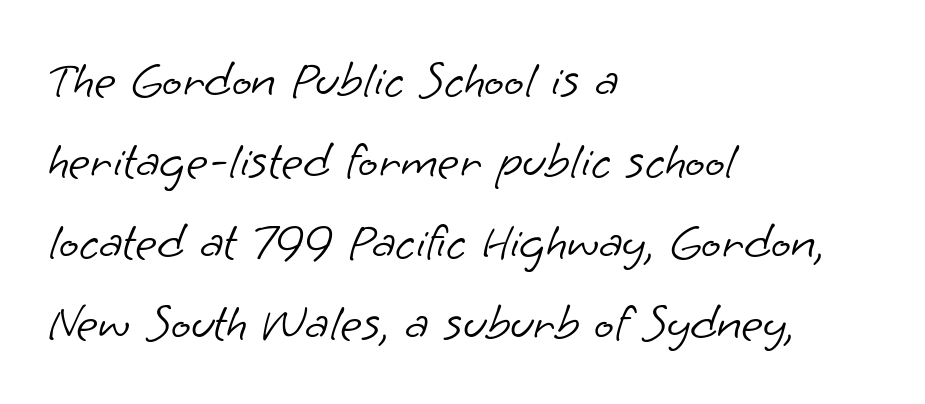
Q: Is the text bold? A: No.
Q: Is the typeface a serif or a sans-serif typeface? A: Sans-serif.
Q: Is the text underlined? A: No.
Q: How is the paragraph aligned? A: Left-aligned.
Q: Is the spacing between letters normal or unusually wide? A: Normal.
Q: Is the spacing between lines tight, normal or loose? A: Normal.
Q: Width (condensed, normal, or wide)? A: Normal.
Q: Stroke contrast? A: Low.
Q: x-height? A: Small.
Q: Monospaced? A: No.
